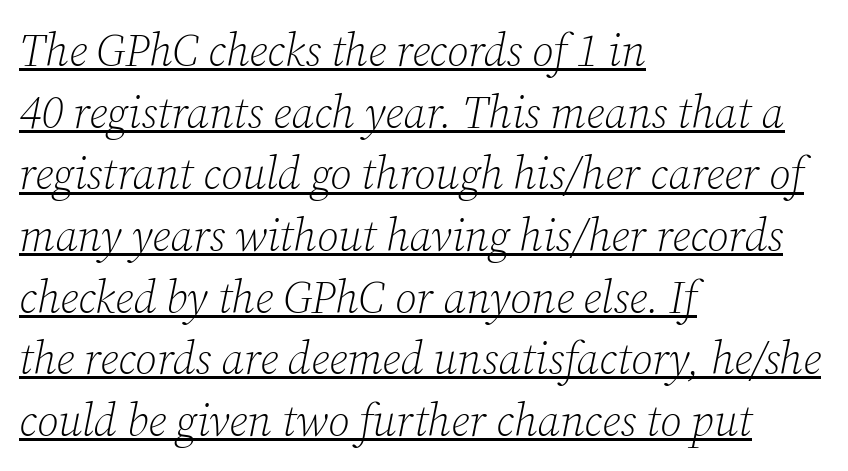
The image shows 45 px light serif type, italic (leaning right); set left-aligned, normal line spacing (1.37x), normal letter spacing, underlined; low stroke contrast and a medium x-height.
